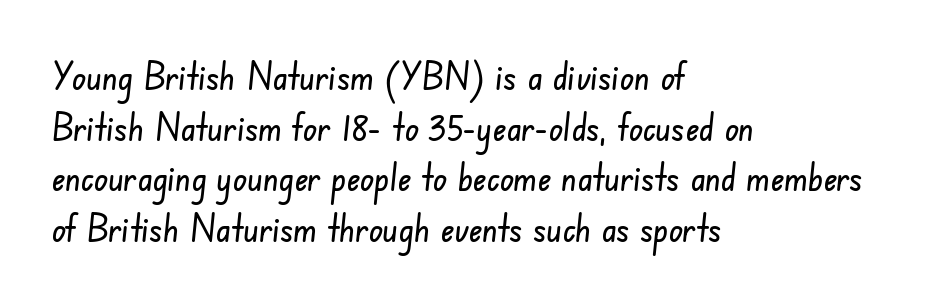
Q: Is the typeface a serif or a sans-serif typeface? A: Sans-serif.
Q: Is the text underlined? A: No.
Q: How is the paragraph aligned? A: Left-aligned.
Q: Is the spacing between letters normal or unusually wide? A: Normal.
Q: Is the spacing between lines tight, normal or loose? A: Normal.
Q: Width (condensed, normal, or wide)? A: Condensed.
Q: Stroke contrast? A: Low.
Q: x-height? A: Small.
Q: Monospaced? A: No.
